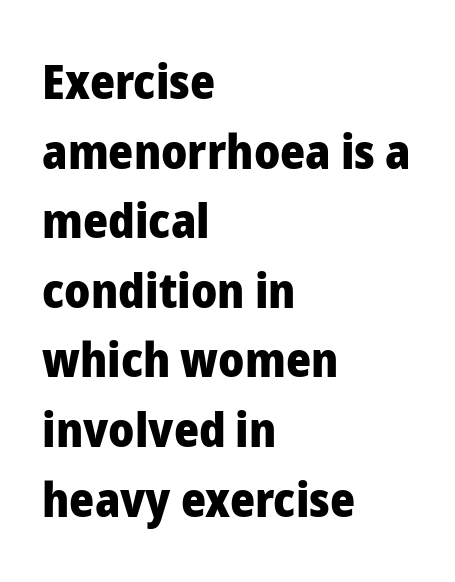
The image shows 48 px heavy sans-serif type, upright; set left-aligned, normal line spacing (1.45x), normal letter spacing, not underlined; low stroke contrast and a medium x-height.
